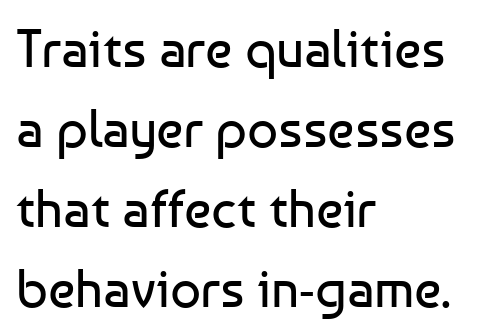
Q: Is the text bold? A: No.
Q: Is the text italic (slanted)? A: No, it is upright.
Q: Is the typeface a serif or a sans-serif typeface? A: Sans-serif.
Q: Is the text underlined? A: No.
Q: How is the paragraph aligned? A: Left-aligned.
Q: Is the spacing between letters normal or unusually wide? A: Normal.
Q: Is the spacing between lines tight, normal or loose? A: Normal.
Q: Width (condensed, normal, or wide)? A: Normal.
Q: Stroke contrast? A: Low.
Q: x-height? A: Medium.
Q: Monospaced? A: No.
